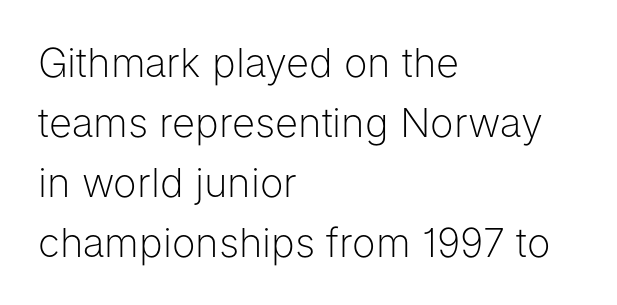
{"serif": "no", "italic": "no", "bold": "no", "weight": "light", "width": "normal", "stroke_contrast": "low", "x_height": "medium", "monospaced": "no", "underline": "no", "align": "left", "line_spacing": "normal", "line_spacing_ratio": 1.5, "letter_spacing": "normal", "letter_spacing_em": 0.0, "glyph_px": 40}
